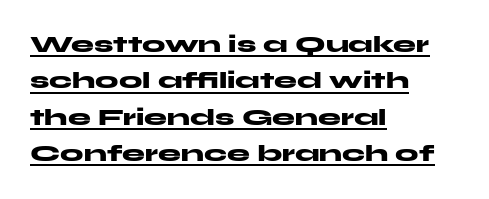
Q: Is the text bold? A: Yes.
Q: Is the text italic (slanted)? A: No, it is upright.
Q: Is the text underlined? A: Yes.
Q: How is the paragraph aligned? A: Left-aligned.
Q: Is the spacing between letters normal or unusually wide? A: Normal.
Q: Is the spacing between lines tight, normal or loose? A: Normal.
